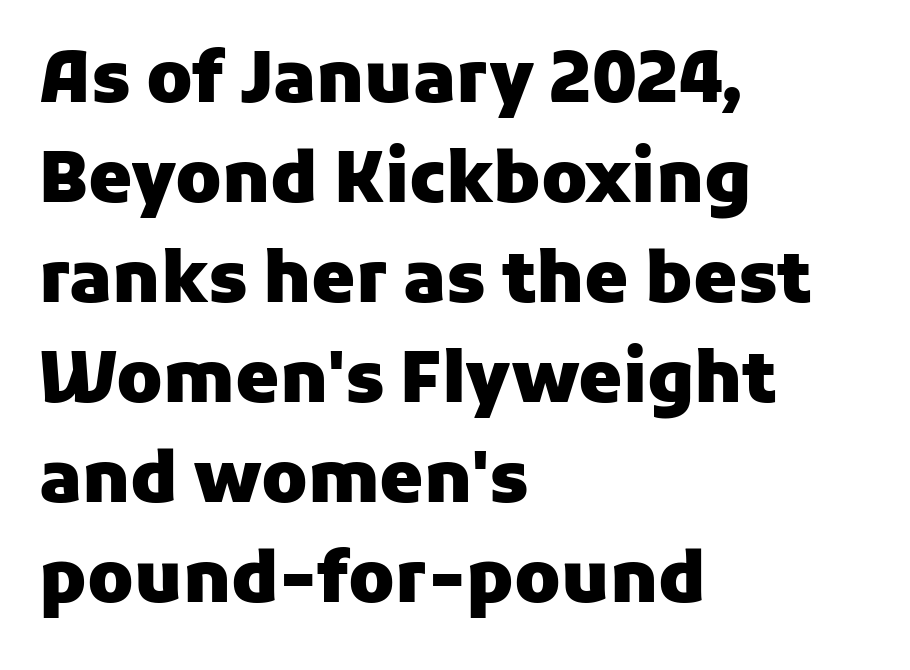
Caption: standard tracking, unaltered. Look at the stroke-to-counter ratio: heavy, a bold. The space beneath each line is pristine and unruled. A typesetter would mark this as roman, not italic. Spacing verdict: proportional, widths tailored to each character. The line-height multiplier appears to be the usual default.
